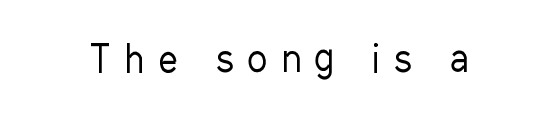
Q: Is the text bold? A: No.
Q: Is the text italic (slanted)? A: No, it is upright.
Q: Is the typeface a serif or a sans-serif typeface? A: Sans-serif.
Q: Is the text underlined? A: No.
Q: Is the spacing between letters normal or unusually wide? A: Unusually wide.
Q: Width (condensed, normal, or wide)? A: Condensed.
Q: Stroke contrast? A: Low.
Q: x-height? A: Medium.
Q: Monospaced? A: No.
